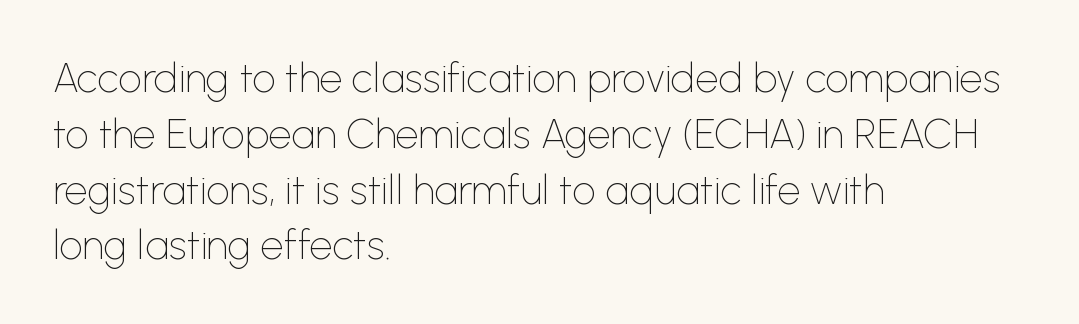
You could not count columns in this text — the font is proportionally spaced. The face used here is rendered with its standard letterfit. Reading down the block, your eye returns to a fixed left position each line. Weight: in the light-to-regular range.
